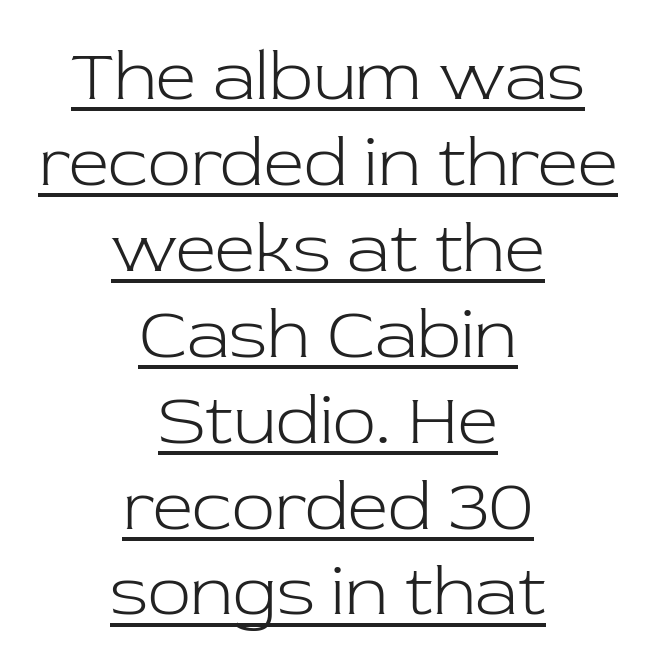
Looks like someone drew a line under every word here. Each letter's strokes conclude with small projecting serifs. The tracking reads as untouched default to a designer's eye. Looks like regular typesetting: each glyph gets only the width it needs. Rendered with straight, roman letterforms.
